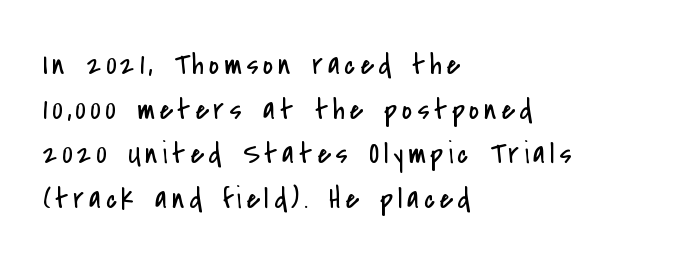
The image shows 31 px regular-weight, condensed sans-serif type, upright; set left-aligned, normal line spacing (1.44x), not underlined; low stroke contrast and a small x-height.
